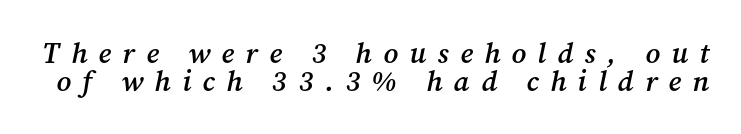
{"serif": "yes", "italic": "yes", "lean": "right", "slant_degrees": 12, "bold": "semi", "weight": "semibold", "width": "normal", "stroke_contrast": "medium", "x_height": "medium", "monospaced": "no", "underline": "no", "line_spacing": "tight", "line_spacing_ratio": 0.98, "letter_spacing": "wide", "letter_spacing_em": 0.39, "glyph_px": 29}
